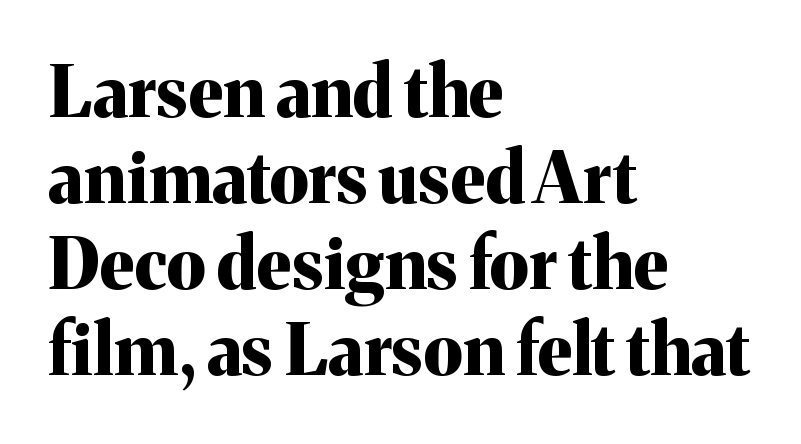
Here the designer chose a conventional face with non-uniform glyph widths. Line beginnings align vertically; line endings do not. Does the weight exceed regular? Yes, all the way to bold. No word sits above an underline. The characters display serif detailing at their extremities.
